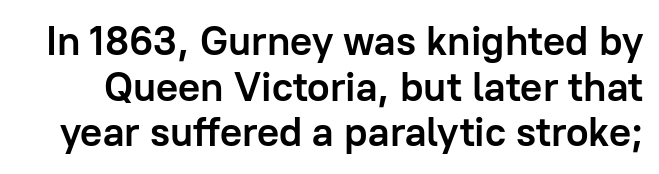
The image shows 41 px semibold sans-serif type, upright; set tight line spacing (1.11x), normal letter spacing, not underlined; low stroke contrast and a medium x-height.
